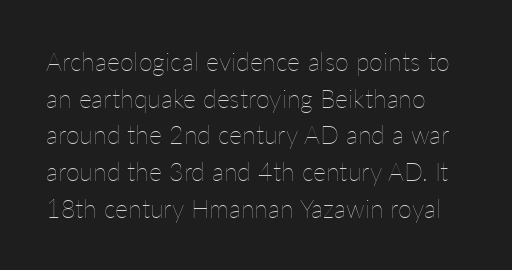
The letters stand straight up with perfectly vertical stems. Type without underlining. A quiet, ordinary-to-light weight characterises the typeface. Vertically, the passage feels balanced, rows spaced as you'd expect. Each word holds together tightly as a unit, with standard inter-letter gaps.
